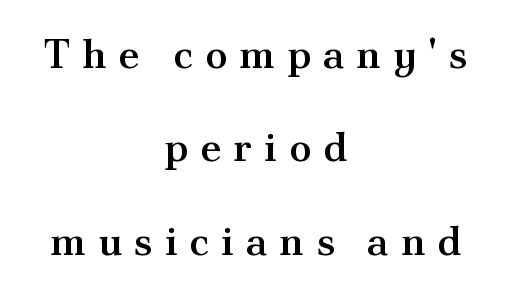
The image shows 41 px semibold serif type, upright; set centered, loose line spacing (2.28x), unusually wide letter spacing (+0.29 em), not underlined; medium stroke contrast and a small x-height.
